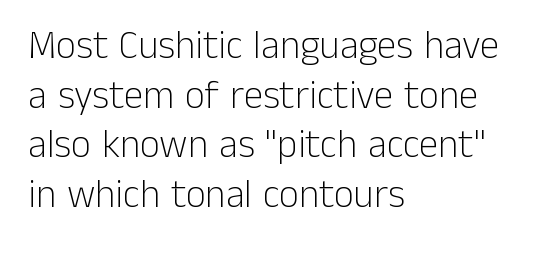
The image shows 39 px light sans-serif type, upright; set left-aligned, normal line spacing (1.27x), normal letter spacing, not underlined; low stroke contrast and a medium x-height.
